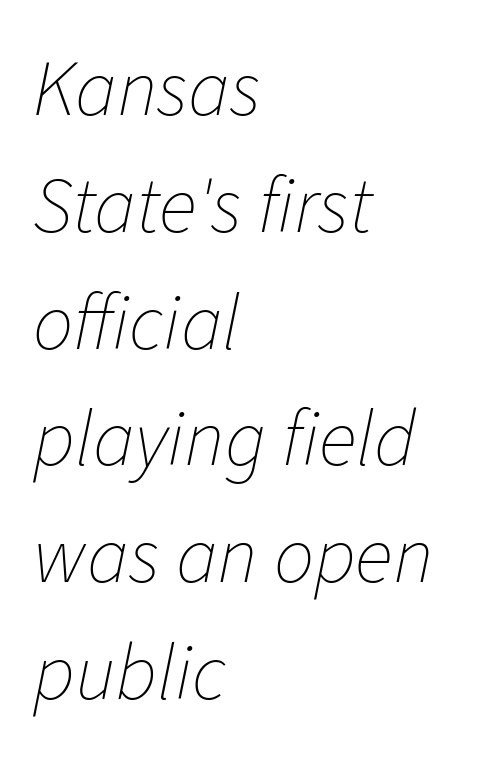
Tracking here is standard; glyphs follow each other at the usual distance. Do the characters align in a grid? No, the font is proportional. The paragraph has a hard left edge and a soft right edge. The glyphs look as if they've been sheared to an angle.
